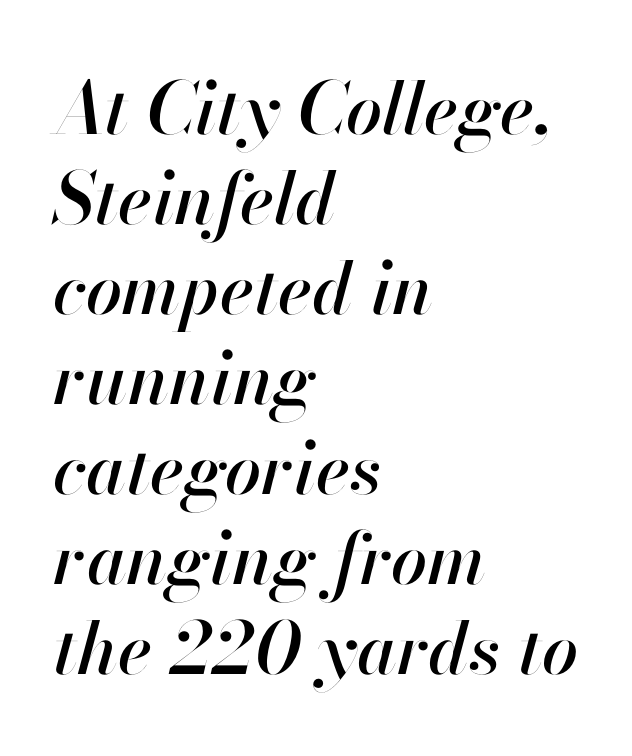
The baseline area is clear. Where is the straight margin? On the left. Italic? Definitely — the glyphs are oblique. Is this a fixed-width face? No — the glyphs have proportional, varying widths. Evenly set lines give the paragraph a standard silhouette. In terms of letterspacing, this is plain default setting.
